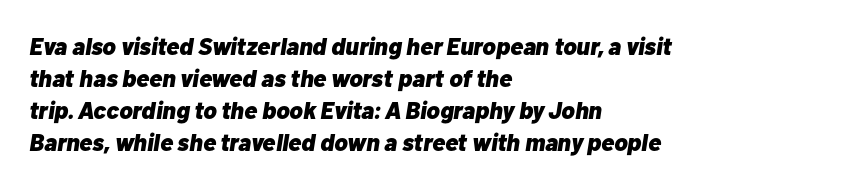
Tracking here is standard; glyphs follow each other at the usual distance. Is the block centered? No — it sits flush against the left margin. Designer's note — italics engaged. Line spacing here is normal.
